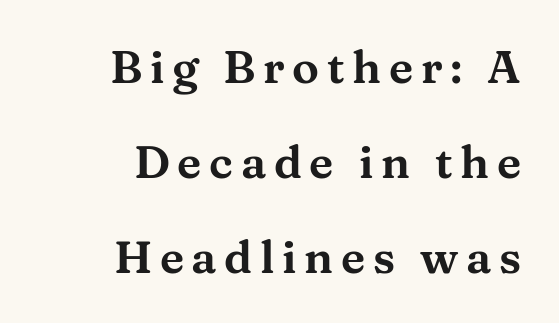
When letters stand straight like this, we call the style roman or upright. This sample has the flowing, uneven cadence of proportional lettering. The rendering anchors every line to the right-hand side. Descender tails drop into unmarked territory. The rendering uses a large line-height, opening up the rows.
